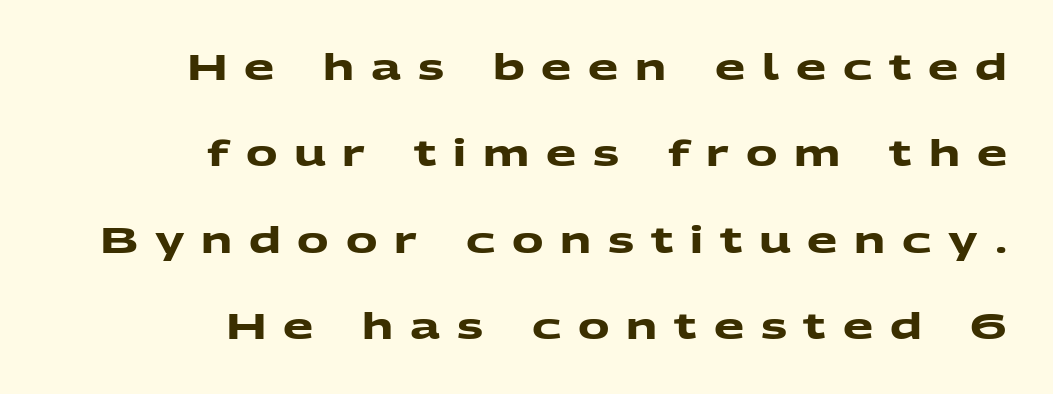
Q: Is the text bold? A: Yes.
Q: Is the typeface a serif or a sans-serif typeface? A: Sans-serif.
Q: Is the text underlined? A: No.
Q: How is the paragraph aligned? A: Right-aligned.
Q: Is the spacing between letters normal or unusually wide? A: Unusually wide.
Q: Is the spacing between lines tight, normal or loose? A: Loose.
Q: Width (condensed, normal, or wide)? A: Wide.
Q: Stroke contrast? A: Medium.
Q: x-height? A: Medium.
Q: Monospaced? A: No.
